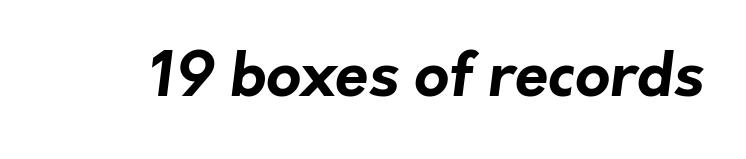
{"serif": "no", "bold": "yes", "weight": "bold", "width": "normal", "stroke_contrast": "low", "x_height": "medium", "monospaced": "no", "underline": "no", "letter_spacing": "normal", "letter_spacing_em": 0.0, "glyph_px": 61}
